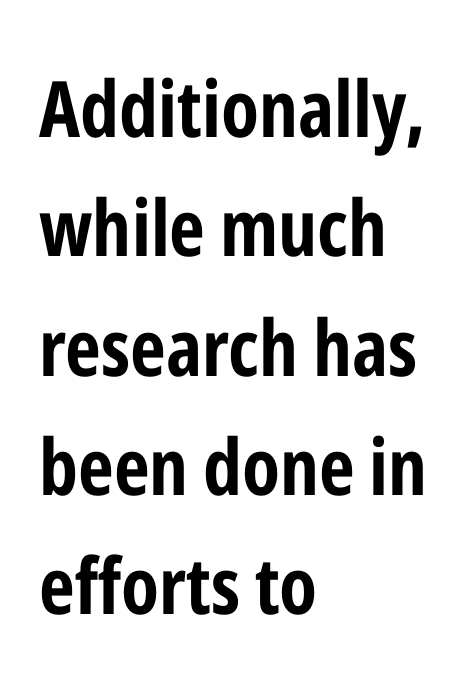
The words here are not underlined. The block of text has a typical density, with ordinary space between rows. Proportional: the letters do not fall into vertical columns. The passage shown has conventional tracking throughout.
